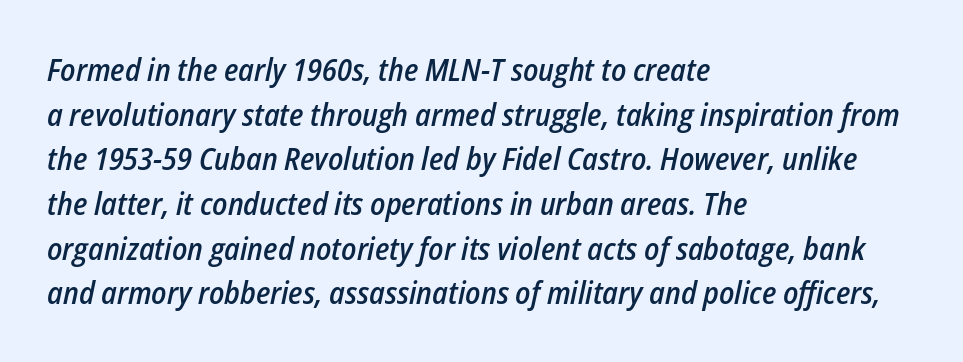
The image shows 31 px semibold, condensed type, italic (leaning right); set left-aligned, normal line spacing (1.44x), normal letter spacing, not underlined; low stroke contrast and a medium x-height.
